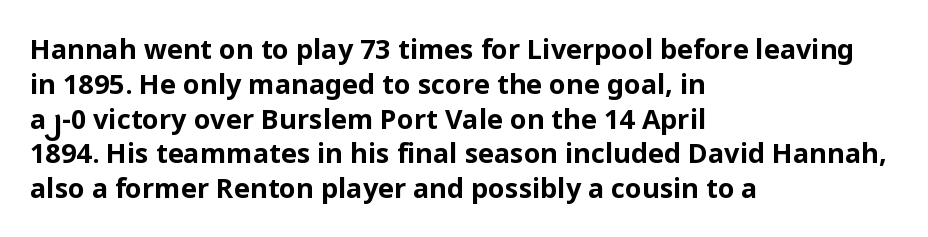
Q: Is the text bold? A: Yes.
Q: Is the text italic (slanted)? A: No, it is upright.
Q: Is the text underlined? A: No.
Q: How is the paragraph aligned? A: Left-aligned.
Q: Is the spacing between letters normal or unusually wide? A: Normal.
Q: Is the spacing between lines tight, normal or loose? A: Normal.
